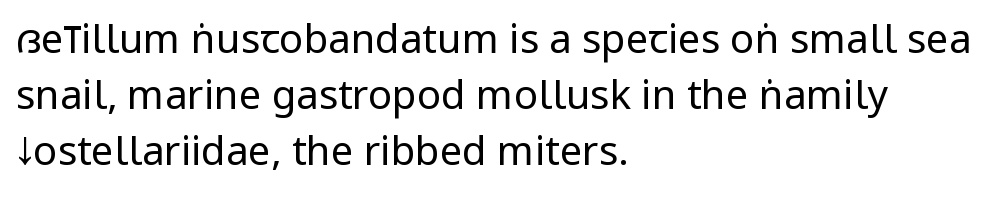
Q: Is the text bold? A: No.
Q: Is the text italic (slanted)? A: No, it is upright.
Q: Is the typeface a serif or a sans-serif typeface? A: Sans-serif.
Q: Is the text underlined? A: No.
Q: How is the paragraph aligned? A: Left-aligned.
Q: Is the spacing between letters normal or unusually wide? A: Normal.
Q: Is the spacing between lines tight, normal or loose? A: Normal.
Q: Width (condensed, normal, or wide)? A: Condensed.
Q: Stroke contrast? A: Low.
